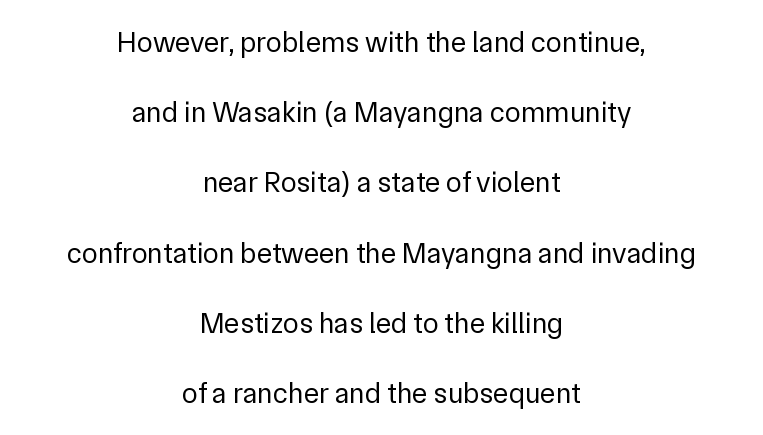
Check the space under the baseline: it is left empty. Is this a fixed-width face? No — the glyphs have proportional, varying widths. Leading is clearly above the norm, producing a sparse column. The compositor balanced each line on the midline. Every stem runs plumb, perpendicular to the baseline. The letterforms sit shoulder to shoulder at normal distance.
